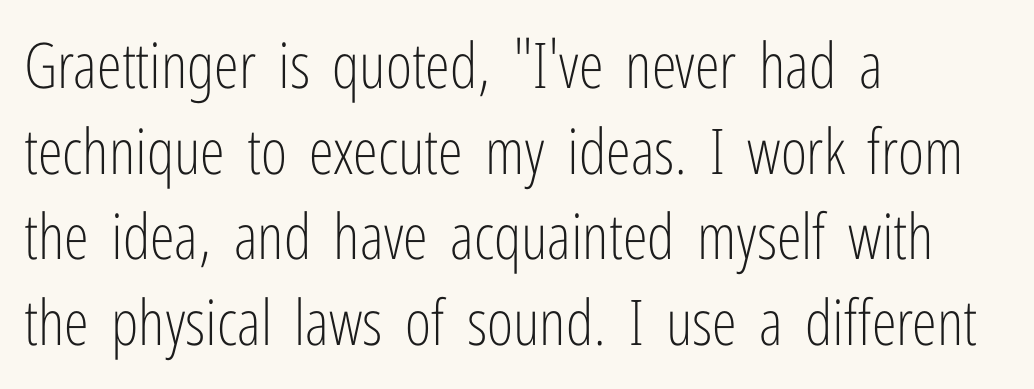
Q: Is the text bold? A: No.
Q: Is the text italic (slanted)? A: No, it is upright.
Q: Is the typeface a serif or a sans-serif typeface? A: Sans-serif.
Q: Is the text underlined? A: No.
Q: How is the paragraph aligned? A: Left-aligned.
Q: Is the spacing between letters normal or unusually wide? A: Normal.
Q: Is the spacing between lines tight, normal or loose? A: Normal.
Q: Width (condensed, normal, or wide)? A: Condensed.
Q: Stroke contrast? A: Low.
Q: x-height? A: Medium.
Q: Monospaced? A: No.
